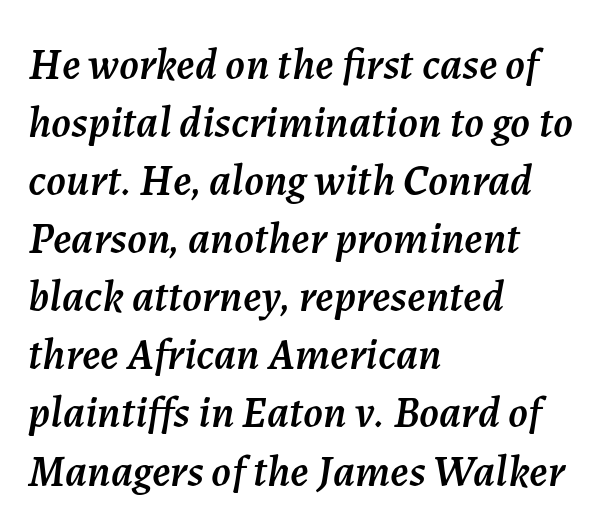
{"italic": "yes", "lean": "right", "slant_degrees": 7, "width": "normal", "stroke_contrast": "medium", "x_height": "medium", "monospaced": "no", "underline": "no", "align": "left", "line_spacing": "normal", "line_spacing_ratio": 1.32, "letter_spacing": "normal", "letter_spacing_em": 0.0, "glyph_px": 44}
